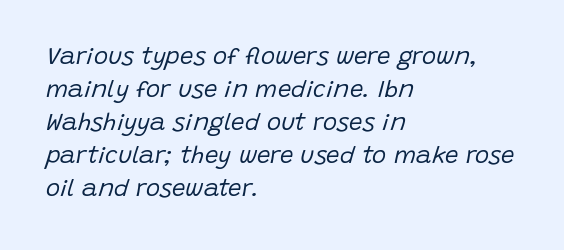
The image shows 24 px text type, italic (leaning right); set left-aligned, normal line spacing (1.38x), normal letter spacing, not underlined.
